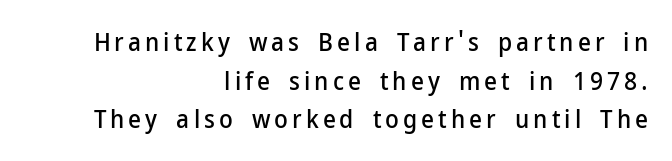
The image shows 25 px text type, upright; set right-aligned, normal line spacing (1.55x), not underlined.
